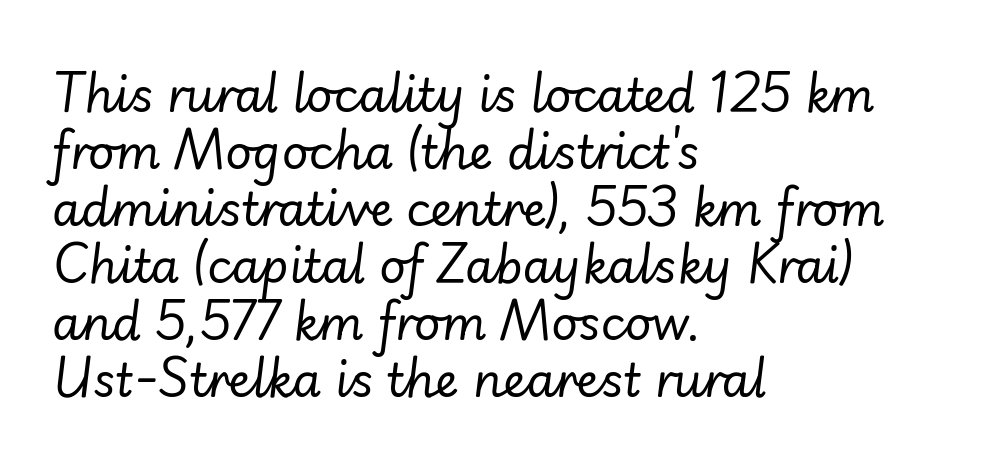
The rendering uses natural spacing where letterforms have individual widths. Honestly, the letter spacing is just normal — you wouldn't notice it. The face looks like a standard text weight, possibly lighter. Where is the straight margin? On the left.
